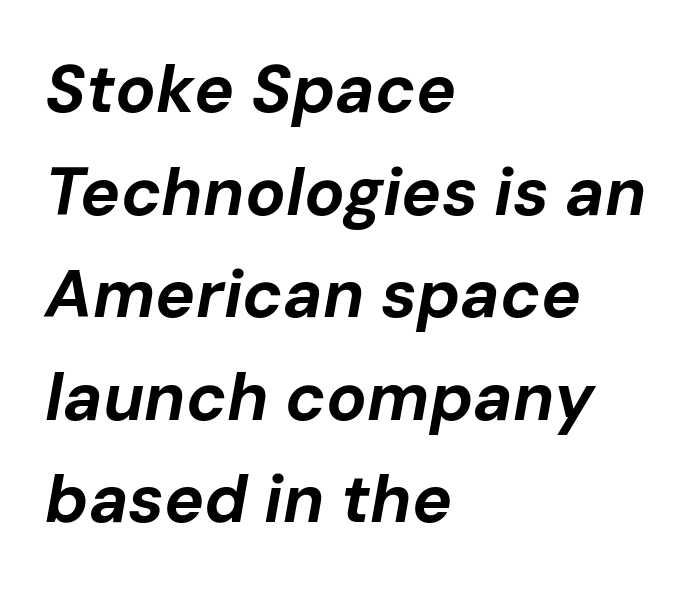
{"italic": "yes", "lean": "right", "slant_degrees": 10, "bold": "yes", "weight": "bold", "width": "normal", "stroke_contrast": "low", "x_height": "medium", "monospaced": "no", "underline": "no", "align": "left", "line_spacing": "normal", "line_spacing_ratio": 1.53, "letter_spacing": "normal", "letter_spacing_em": 0.0, "glyph_px": 67}
